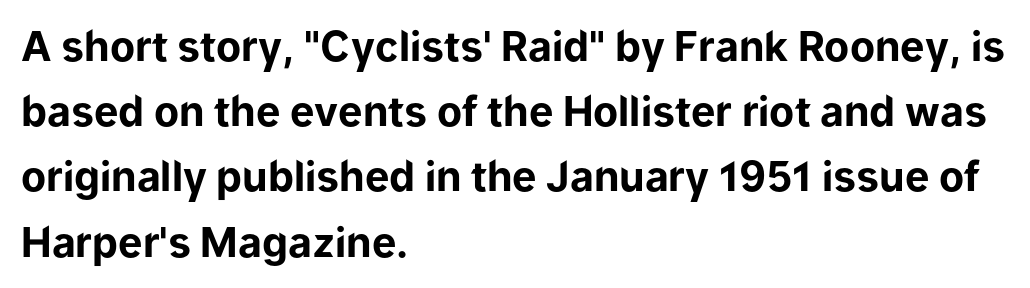
The image shows 41 px bold sans-serif type, upright; set left-aligned, normal line spacing (1.59x), normal letter spacing, not underlined; low stroke contrast and a medium x-height.
